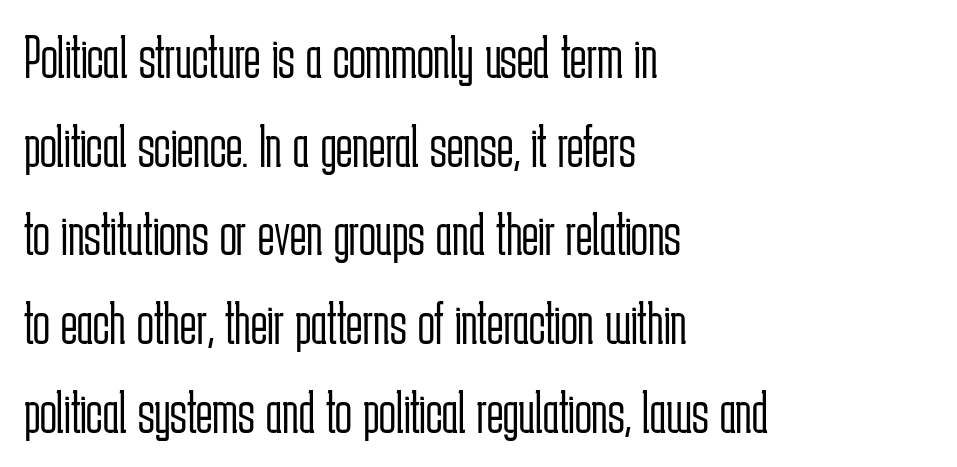
{"serif": "no", "italic": "no", "bold": "no", "weight": "light", "width": "condensed", "stroke_contrast": "low", "x_height": "medium", "monospaced": "no", "underline": "no", "align": "left", "line_spacing": "normal", "line_spacing_ratio": 1.43, "letter_spacing": "normal", "letter_spacing_em": 0.0, "glyph_px": 62}
